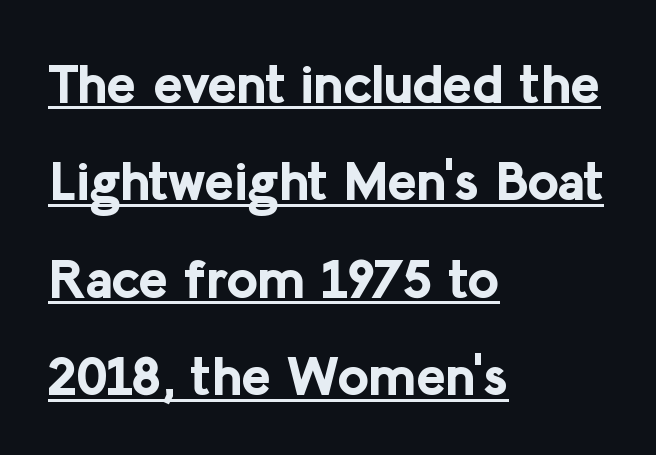
Q: Is the text bold? A: Yes.
Q: Is the text italic (slanted)? A: No, it is upright.
Q: Is the typeface a serif or a sans-serif typeface? A: Sans-serif.
Q: Is the text underlined? A: Yes.
Q: How is the paragraph aligned? A: Left-aligned.
Q: Is the spacing between letters normal or unusually wide? A: Normal.
Q: Width (condensed, normal, or wide)? A: Normal.
Q: Stroke contrast? A: Low.
Q: x-height? A: Medium.
Q: Monospaced? A: No.
